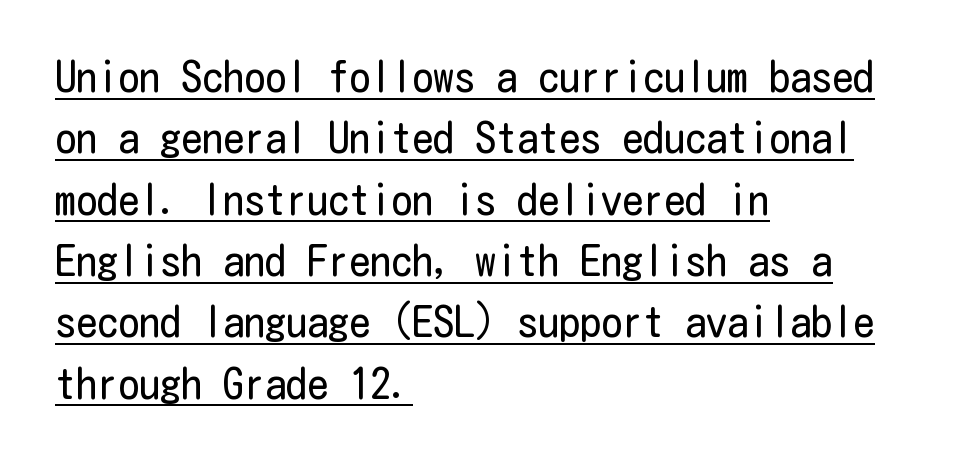
The image shows 42 px regular-weight, condensed sans-serif type, upright; set left-aligned, normal line spacing (1.46x), normal letter spacing, underlined; low stroke contrast and a medium x-height.
